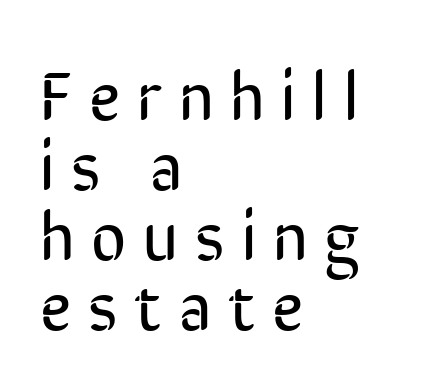
{"serif": "no", "italic": "no", "bold": "no", "weight": "regular", "width": "condensed", "stroke_contrast": "low", "x_height": "medium", "monospaced": "no", "underline": "no", "align": "left", "line_spacing": "tight", "line_spacing_ratio": 1.03, "letter_spacing": "wide", "letter_spacing_em": 0.25, "glyph_px": 68}
